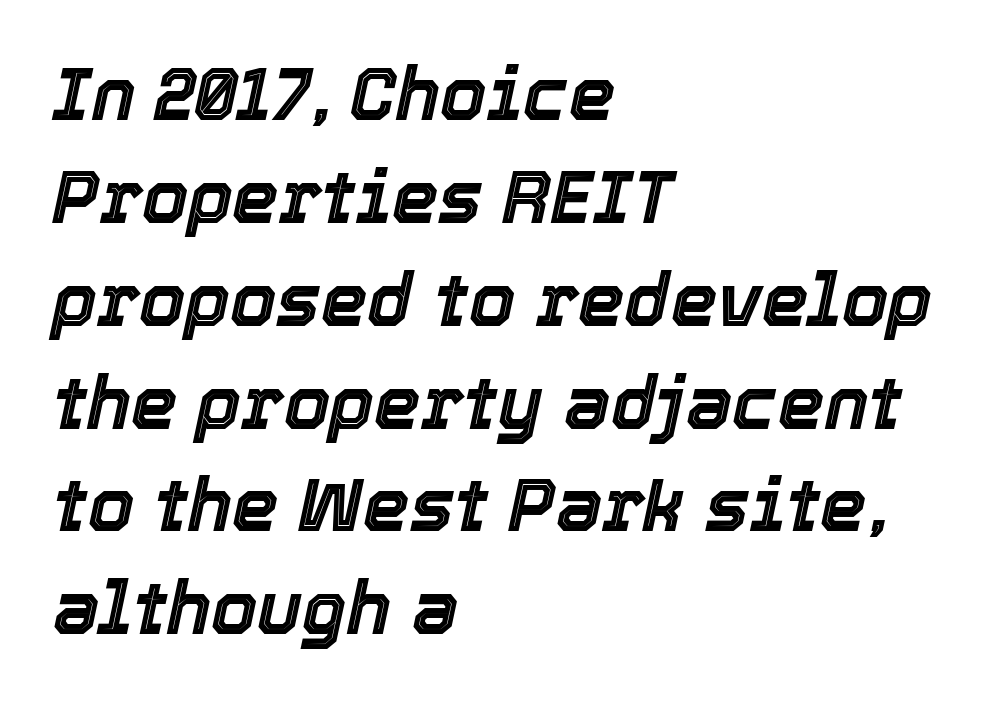
Think of a printed novel: that variable character pitch is what you see here. Quick note: interline space is typical. Tracking here is standard; glyphs follow each other at the usual distance. The glyphs look as if they've been sheared to an angle.
